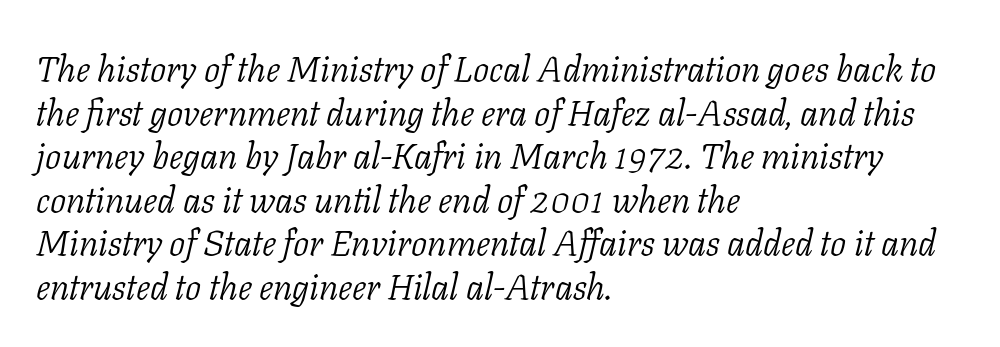
The image shows 36 px light serif type, italic (leaning right); set left-aligned, line spacing 1.21x, normal letter spacing, not underlined; low stroke contrast and a medium x-height.
